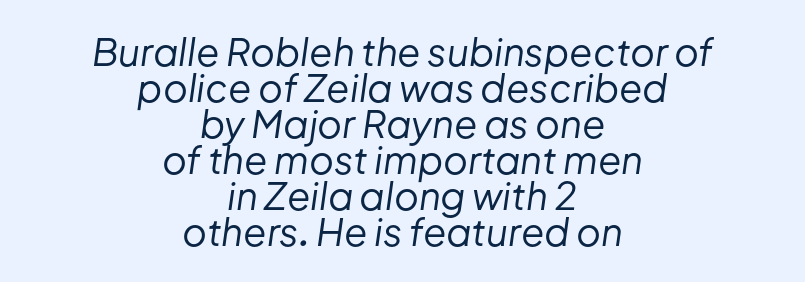
Caption: face not bold, strokes unweighted. Neither beginnings nor endings align; midpoints do. Tall strokes in this sample are angled rather than plumb. Varying glyph widths throughout — classic text-font behaviour. Notice how descenders almost collide with the ascenders below — that's tight leading. In terms of letterspacing, this is plain default setting.
